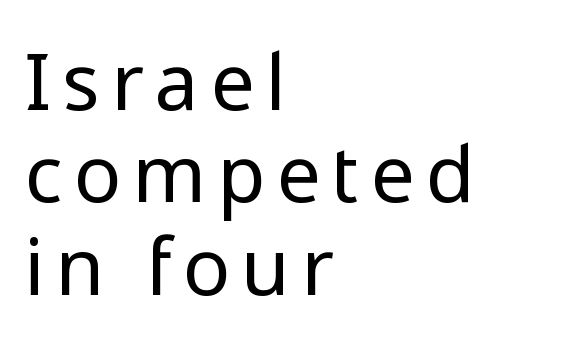
The image shows 79 px regular-weight sans-serif type, upright; set left-aligned, line spacing 1.17x, not underlined; low stroke contrast and a medium x-height.
